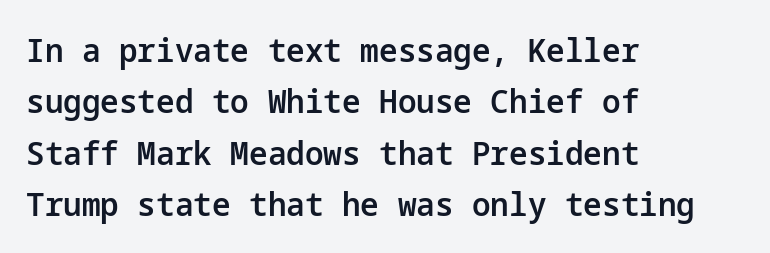
{"serif": "no", "italic": "no", "bold": "semi", "weight": "semibold", "width": "normal", "stroke_contrast": "low", "x_height": "medium", "underline": "no", "align": "left", "line_spacing": "normal", "line_spacing_ratio": 1.56, "letter_spacing": "normal", "letter_spacing_em": 0.0, "glyph_px": 33}
